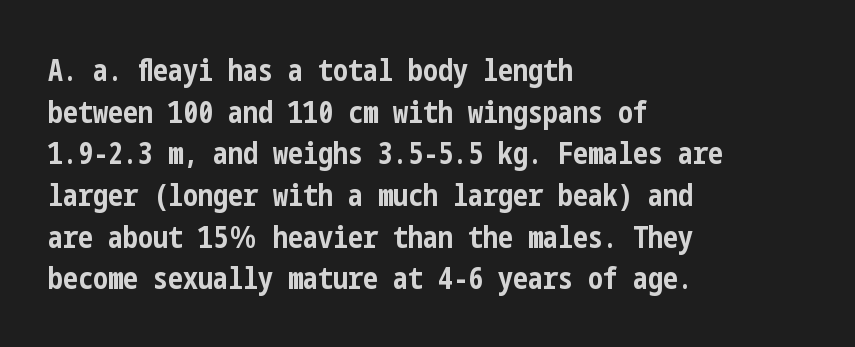
{"serif": "no", "italic": "no", "bold": "yes", "weight": "bold", "width": "condensed", "stroke_contrast": "low", "x_height": "medium", "underline": "no", "align": "left", "line_spacing": "normal", "line_spacing_ratio": 1.39, "letter_spacing": "normal", "letter_spacing_em": 0.0, "glyph_px": 30}
